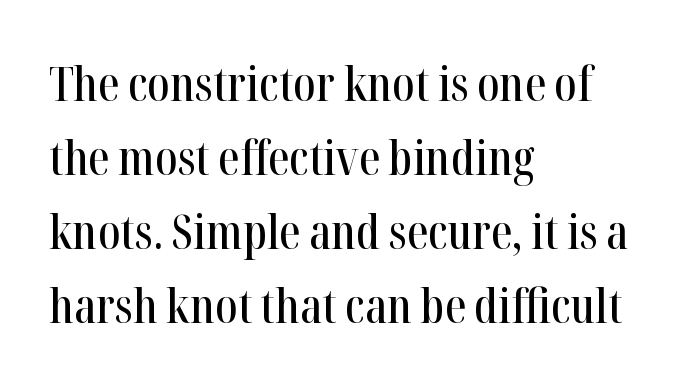
Q: Is the text italic (slanted)? A: No, it is upright.
Q: Is the typeface a serif or a sans-serif typeface? A: Serif.
Q: Is the text underlined? A: No.
Q: How is the paragraph aligned? A: Left-aligned.
Q: Is the spacing between letters normal or unusually wide? A: Normal.
Q: Is the spacing between lines tight, normal or loose? A: Normal.
Q: Width (condensed, normal, or wide)? A: Condensed.
Q: Stroke contrast? A: High.
Q: x-height? A: Medium.
Q: Monospaced? A: No.
